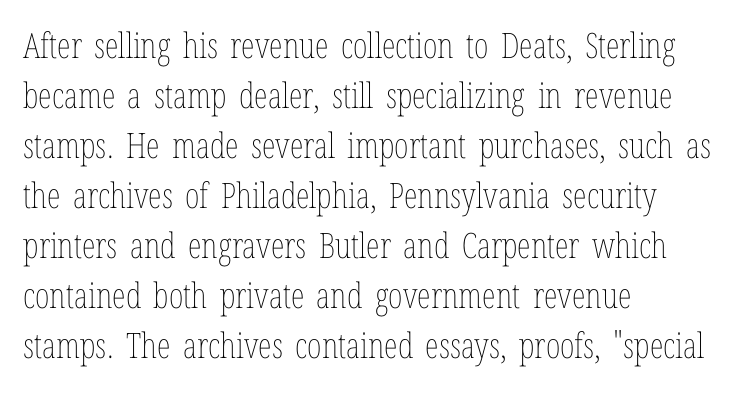
The image shows 35 px thin, condensed type, upright; set left-aligned, normal line spacing (1.43x), normal letter spacing, not underlined; low stroke contrast and a medium x-height.
